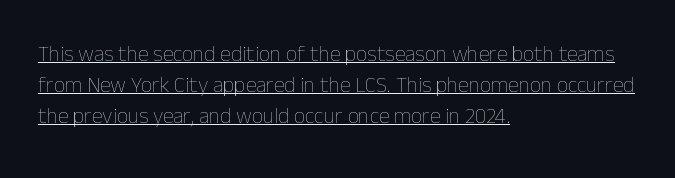
The image shows 22 px text type, upright; set left-aligned, normal line spacing (1.42x), normal letter spacing, underlined.
